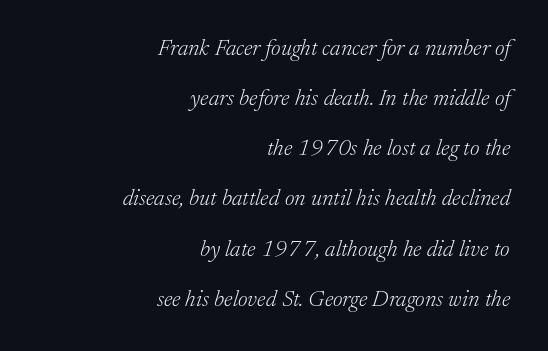
If you drew a ruler down the right edge, every line would touch it. The lettering tilts uniformly, giving the passage an italic look. The passage shown is not underscored anywhere. The weight would be labelled regular, book, light, or lighter still. Observe the ordinary spacing: letters are neighbours, not strangers. Vertical spacing — loose.
